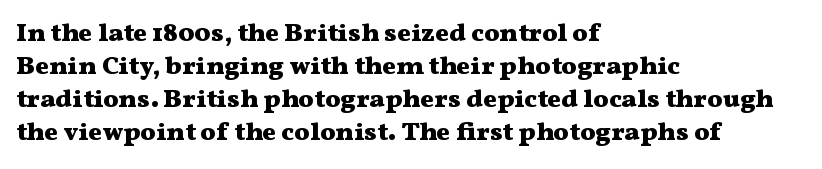
The leading is moderate, giving the passage an even texture. A dark, heavy texture on the line: the type is bold. Descenders hang freely into open space. Letter spacing: default. Notice how the passage keeps a crisp vertical edge on the left only. This is roman type, the default non-slanted kind.
